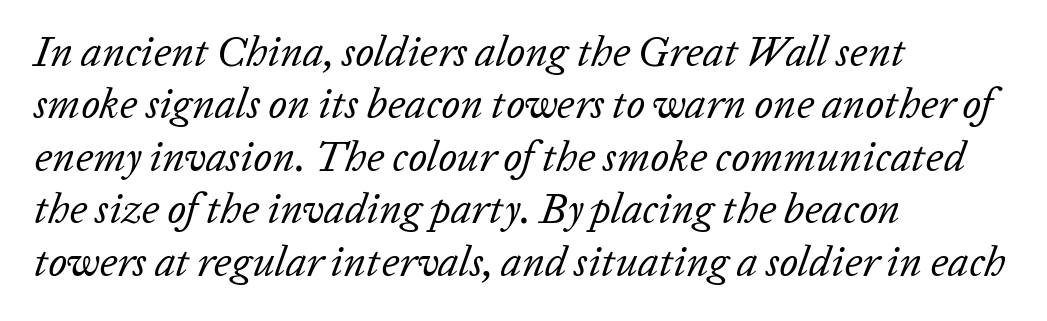
This sample is left-justified, so line endings fall wherever the words run out. Designer's note — italics engaged. The letterforms sit at book weight or below. A bare baseline throughout the passage. In terms of letterspacing, this is plain default setting. A typesetter would call this proportional, since set widths differ per character.
